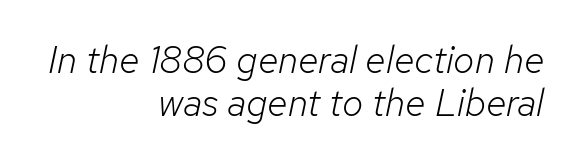
The image shows 38 px light type, italic (leaning right); set right-aligned, tight line spacing (1.13x), normal letter spacing, not underlined; low stroke contrast and a medium x-height.
